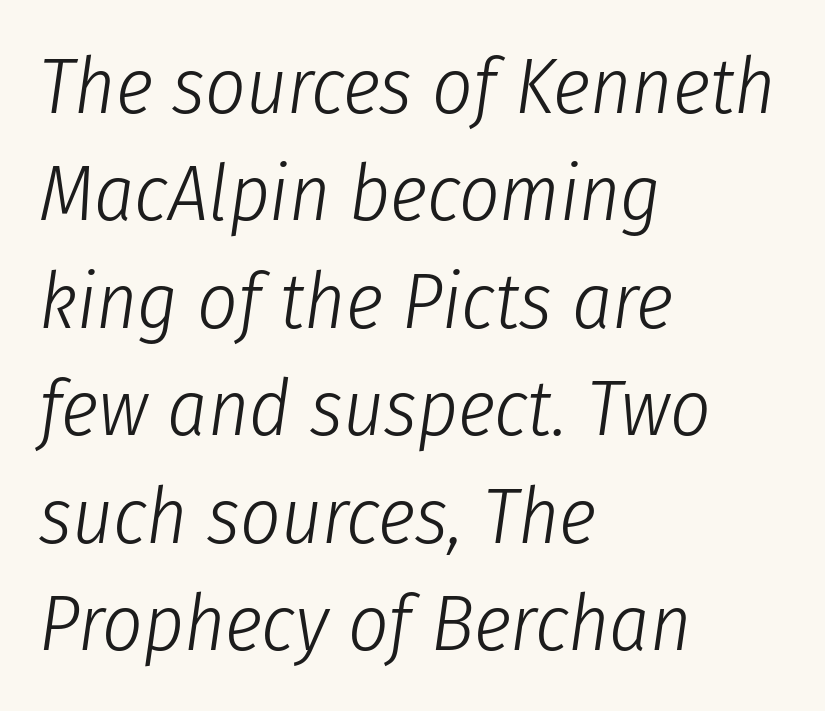
Q: Is the text bold? A: No.
Q: Is the text italic (slanted)? A: Yes, it leans right by about 8 degrees.
Q: Is the text underlined? A: No.
Q: How is the paragraph aligned? A: Left-aligned.
Q: Is the spacing between letters normal or unusually wide? A: Normal.
Q: Is the spacing between lines tight, normal or loose? A: Normal.
Q: Width (condensed, normal, or wide)? A: Condensed.
Q: Stroke contrast? A: Low.
Q: x-height? A: Medium.
Q: Monospaced? A: No.
